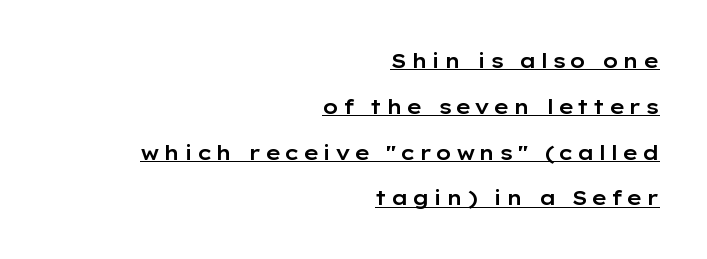
Q: Is the text italic (slanted)? A: No, it is upright.
Q: Is the text underlined? A: Yes.
Q: How is the paragraph aligned? A: Right-aligned.
Q: Is the spacing between lines tight, normal or loose? A: Loose.
